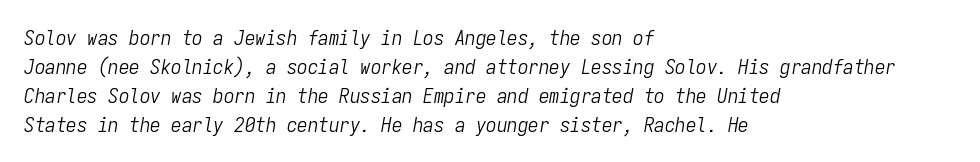
Compared with a typical body face, this is equally light or lighter still. Underline: absent. An italicized treatment has been applied to the whole sample. Tracking here is standard; glyphs follow each other at the usual distance.
